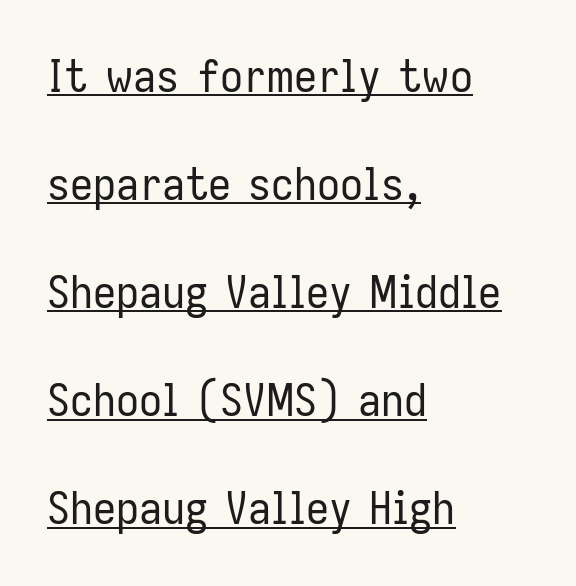
Quick note: interline space is abundant. In terms of letterspacing, this is plain default setting. Each letter's strokes conclude bluntly, with no projecting serifs. In designer terms, the underline attribute is active on this setting.
